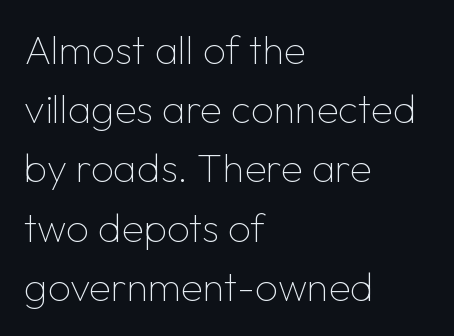
Q: Is the text bold? A: No.
Q: Is the text italic (slanted)? A: No, it is upright.
Q: Is the typeface a serif or a sans-serif typeface? A: Sans-serif.
Q: Is the text underlined? A: No.
Q: How is the paragraph aligned? A: Left-aligned.
Q: Is the spacing between letters normal or unusually wide? A: Normal.
Q: Is the spacing between lines tight, normal or loose? A: Normal.
Q: Width (condensed, normal, or wide)? A: Normal.
Q: Stroke contrast? A: Low.
Q: x-height? A: Medium.
Q: Monospaced? A: No.
